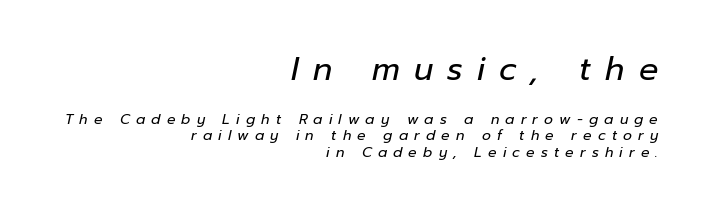
The image shows 32 px regular-weight type, italic (leaning right); set right-aligned, line spacing 1.17x, unusually wide letter spacing (+0.44 em), not underlined; the first (top) block is 2.29x larger; low stroke contrast and a medium x-height.
